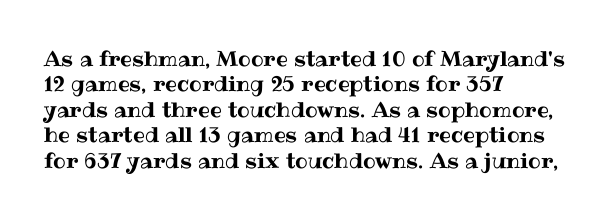
Q: Is the text italic (slanted)? A: No, it is upright.
Q: Is the text underlined? A: No.
Q: How is the paragraph aligned? A: Left-aligned.
Q: Is the spacing between letters normal or unusually wide? A: Normal.
